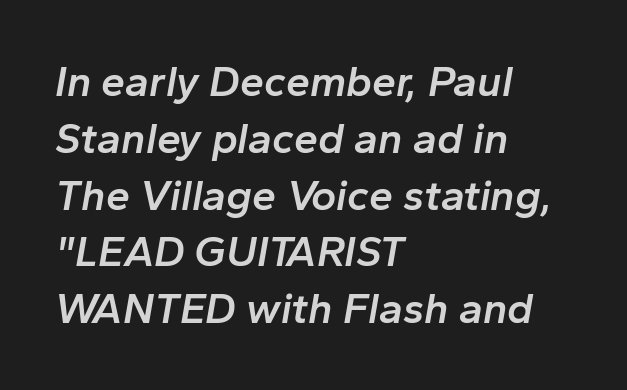
The image shows 43 px semibold type, italic (leaning right); set left-aligned, normal line spacing (1.32x), normal letter spacing, not underlined; low stroke contrast and a medium x-height.
